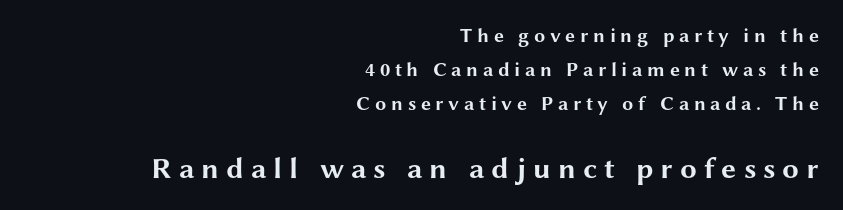
{"serif": "no", "italic": "no", "bold": "yes", "weight": "bold", "width": "wide", "stroke_contrast": "medium", "x_height": "medium", "monospaced": "no", "underline": "no", "align": "right", "line_spacing_ratio": 1.71, "letter_spacing": "wide", "letter_spacing_em": 0.23, "larger_block": "second", "size_ratio": 1.5, "glyph_px": 30}
